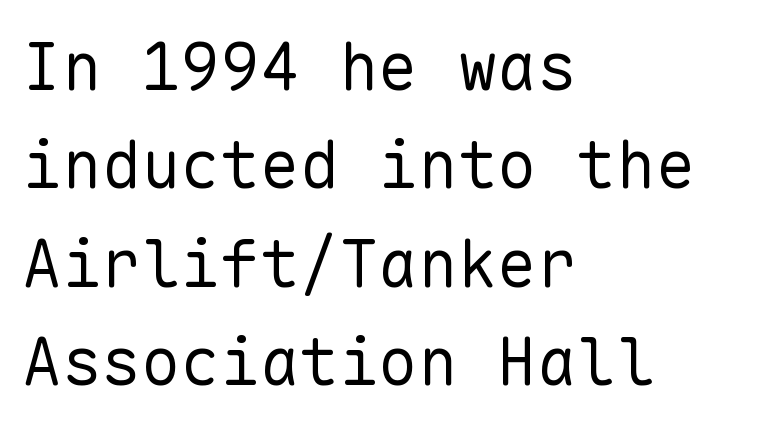
Q: Is the text bold? A: No.
Q: Is the text italic (slanted)? A: No, it is upright.
Q: Is the typeface a serif or a sans-serif typeface? A: Sans-serif.
Q: Is the text underlined? A: No.
Q: How is the paragraph aligned? A: Left-aligned.
Q: Is the spacing between letters normal or unusually wide? A: Normal.
Q: Is the spacing between lines tight, normal or loose? A: Normal.
Q: Width (condensed, normal, or wide)? A: Normal.
Q: Stroke contrast? A: Low.
Q: x-height? A: Medium.
Q: Monospaced? A: Yes.
